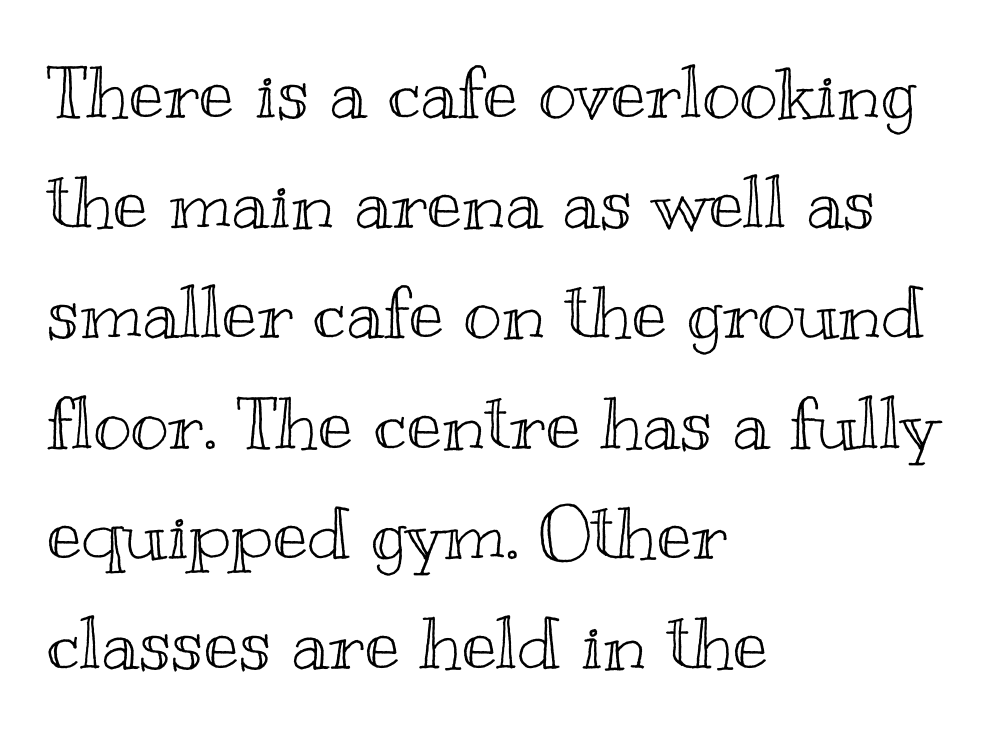
The image shows 73 px wide type, upright; set left-aligned, normal line spacing (1.51x), normal letter spacing, not underlined; a small x-height.
